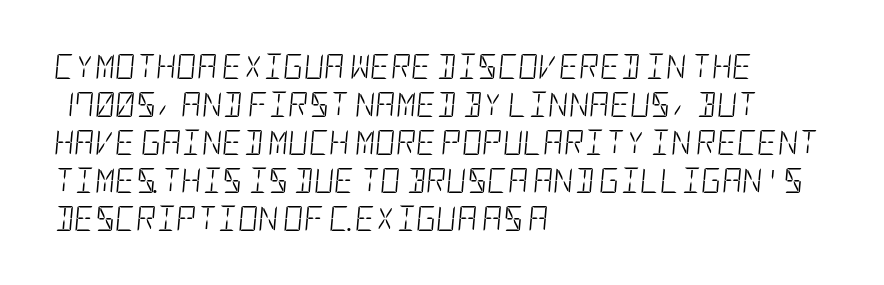
{"italic": "yes", "lean": "right", "slant_degrees": 5, "bold": "no", "underline": "no", "align": "left", "line_spacing": "normal", "line_spacing_ratio": 1.52, "letter_spacing": "normal", "letter_spacing_em": 0.0, "glyph_px": 25}
